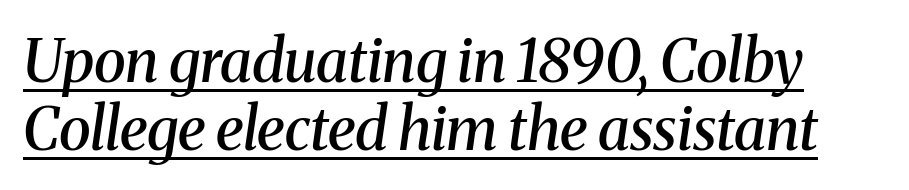
{"serif": "yes", "italic": "yes", "lean": "right", "slant_degrees": 8, "bold": "semi", "weight": "semibold", "width": "normal", "stroke_contrast": "medium", "x_height": "medium", "monospaced": "no", "underline": "yes", "line_spacing": "tight", "line_spacing_ratio": 1.15, "letter_spacing": "normal", "letter_spacing_em": 0.0, "glyph_px": 59}
